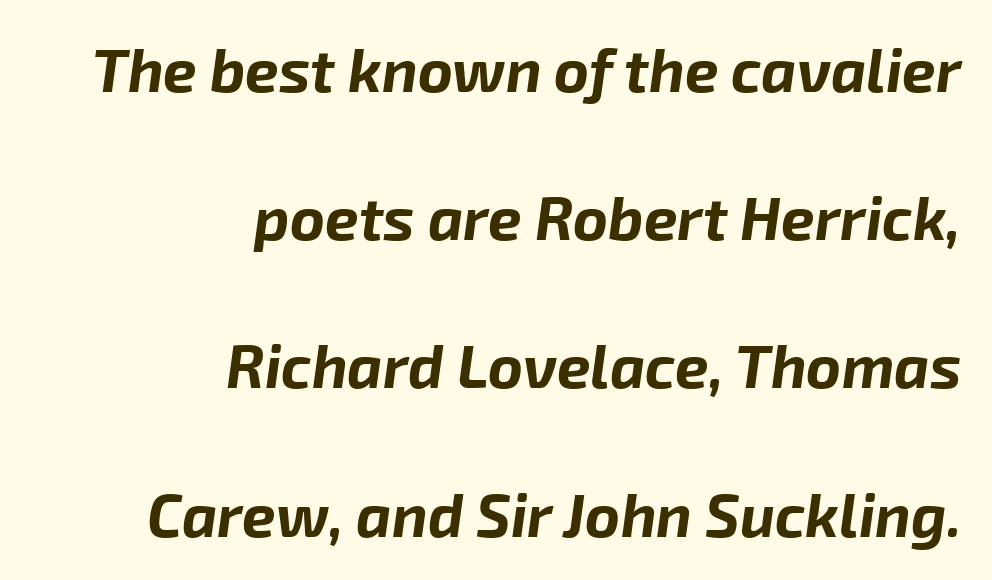
The image shows 60 px bold type, italic (leaning right); set right-aligned, loose line spacing (2.47x), normal letter spacing, not underlined; low stroke contrast and a medium x-height.
